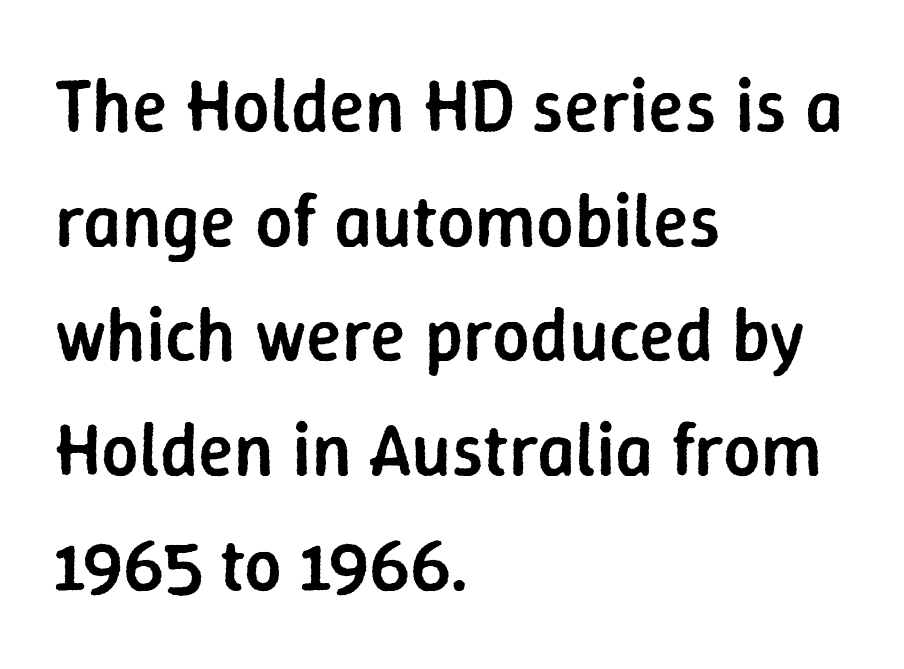
Q: Is the text bold? A: Semi-bold.
Q: Is the text italic (slanted)? A: No, it is upright.
Q: Is the typeface a serif or a sans-serif typeface? A: Sans-serif.
Q: Is the text underlined? A: No.
Q: How is the paragraph aligned? A: Left-aligned.
Q: Is the spacing between letters normal or unusually wide? A: Normal.
Q: Is the spacing between lines tight, normal or loose? A: Normal.
Q: Width (condensed, normal, or wide)? A: Normal.
Q: Stroke contrast? A: Low.
Q: x-height? A: Medium.
Q: Monospaced? A: No.
